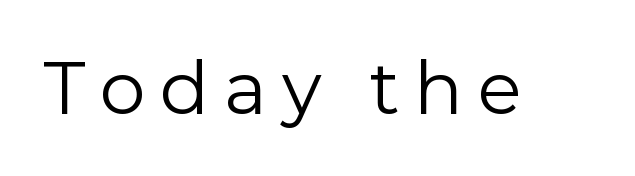
{"serif": "no", "italic": "no", "bold": "no", "weight": "regular", "width": "normal", "x_height": "medium", "monospaced": "no", "underline": "no", "letter_spacing": "wide", "letter_spacing_em": 0.2, "glyph_px": 73}
